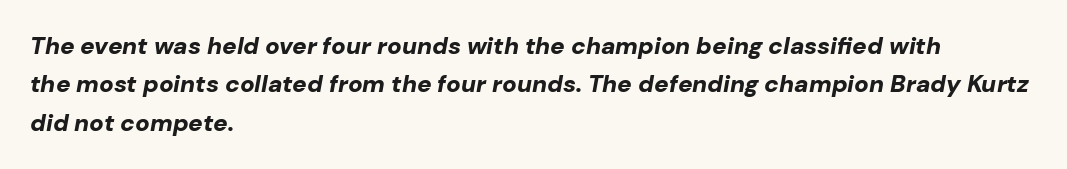
One glance says typical: line gaps are just what's usual. The words here are not underlined. Each line starts at the same left margin while the right side varies. Posture: slanted.
